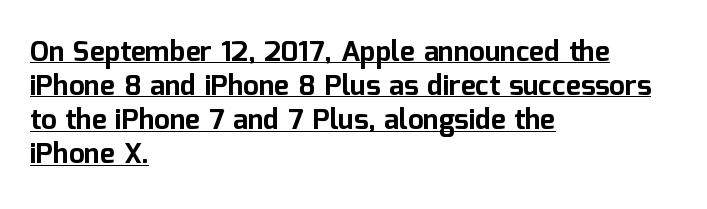
Q: Is the text bold? A: Yes.
Q: Is the text italic (slanted)? A: No, it is upright.
Q: Is the typeface a serif or a sans-serif typeface? A: Sans-serif.
Q: Is the text underlined? A: Yes.
Q: How is the paragraph aligned? A: Left-aligned.
Q: Is the spacing between letters normal or unusually wide? A: Normal.
Q: Width (condensed, normal, or wide)? A: Normal.
Q: Stroke contrast? A: Low.
Q: x-height? A: Medium.
Q: Monospaced? A: No.
